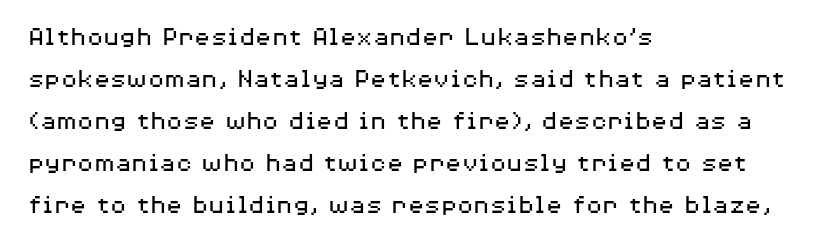
Each new line begins a customary step beneath the previous one. The passage shown is not underscored anywhere. Weight: not bold — regular or lighter. Nope, not italic — everything's standing straight. A classic flush-left, rag-right setting is used for this passage.
